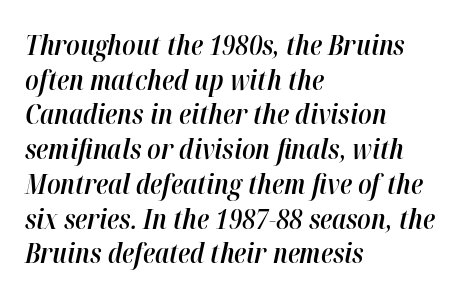
The image shows 28 px semibold, condensed type, italic (leaning right); set left-aligned, line spacing 1.24x, normal letter spacing, not underlined; high stroke contrast and a medium x-height.
